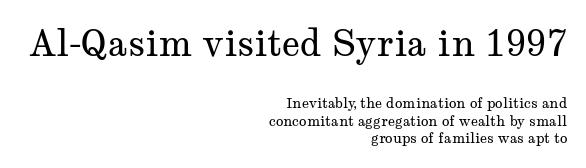
Stroke mass is kept to a normal reading level or below. Every character sits straight up, as roman type does. The setting favours the right margin, as signatures and pull-quotes sometimes do. The letters sit at their default tracking, neither squeezed nor spread.
